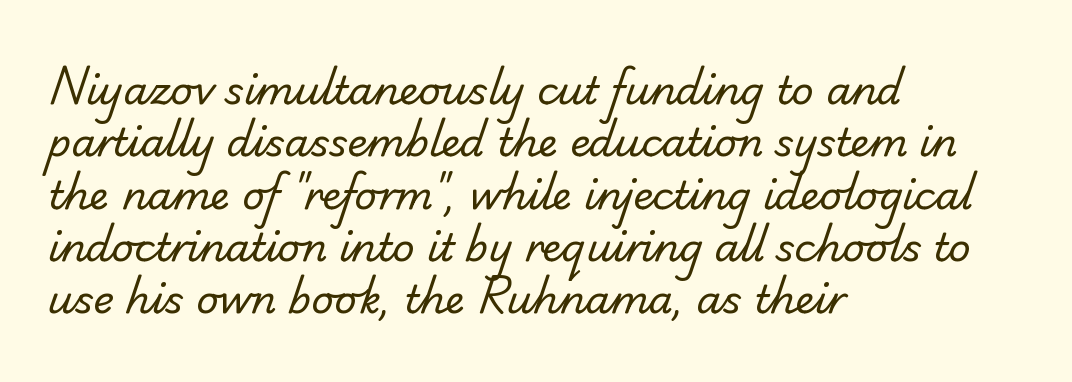
Q: Is the text bold? A: No.
Q: Is the typeface a serif or a sans-serif typeface? A: Sans-serif.
Q: Is the text underlined? A: No.
Q: How is the paragraph aligned? A: Left-aligned.
Q: Is the spacing between letters normal or unusually wide? A: Normal.
Q: Is the spacing between lines tight, normal or loose? A: Normal.
Q: Width (condensed, normal, or wide)? A: Normal.
Q: Stroke contrast? A: Low.
Q: x-height? A: Small.
Q: Monospaced? A: No.
